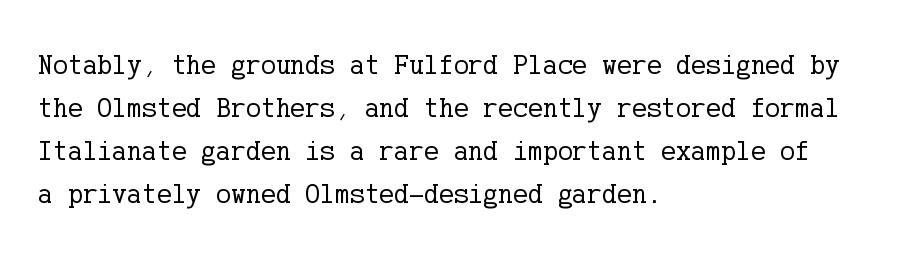
Designer's note — italics off, roman on. One glance says typical: line gaps are just what's usual. I'd call this a serif setting — the letters wear small feet. Summary of weight: not heavy and not bold. Short note: letters normally spaced.
